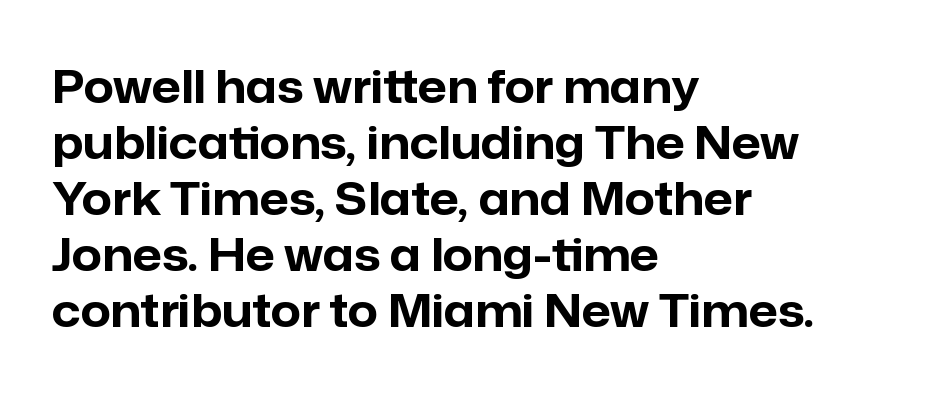
Notice how the stems are strictly vertical — no italics here. The letters advance in unequal steps, a hallmark of proportional type. Has an underline been added? It has not. Nothing unusual about the tracking: characters are spaced as the font intends.
